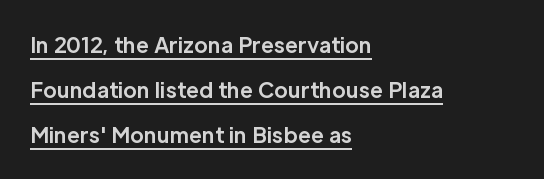
Glyph-to-glyph distance matches everyday printed text. The setting favours the left margin, as ordinary paragraphs usually do. A full-strength bold gives these letters their thick strokes. The passage shown stacks its lines with a broad gap. What decoration does the sample have? An underline.
